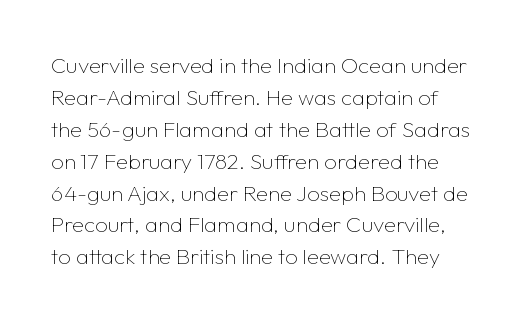
The image shows 22 px text type, upright; set normal line spacing (1.45x), normal letter spacing, not underlined.
